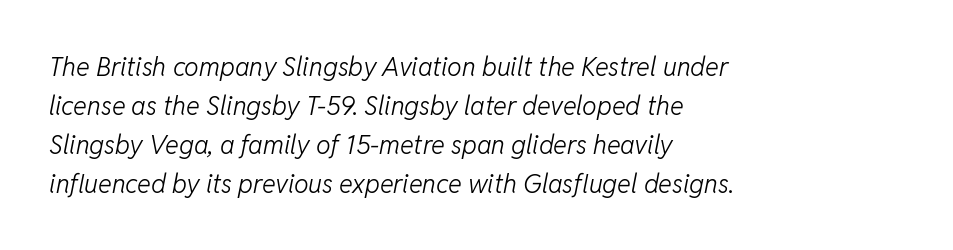
{"italic": "yes", "lean": "right", "slant_degrees": 11, "bold": "no", "underline": "no", "align": "left", "line_spacing": "normal", "line_spacing_ratio": 1.5, "letter_spacing": "normal", "letter_spacing_em": 0.0, "glyph_px": 26}
